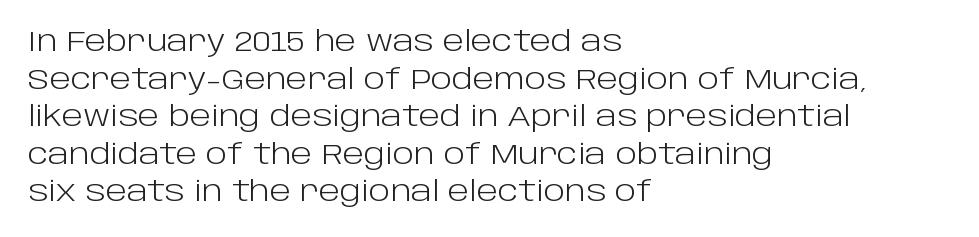
The image shows 28 px light sans-serif type, upright; set left-aligned, normal line spacing (1.34x), normal letter spacing, not underlined; low stroke contrast and a large x-height.
